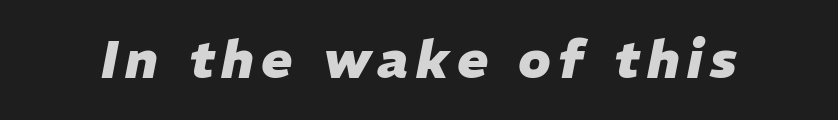
{"italic": "yes", "lean": "right", "slant_degrees": 11, "bold": "yes", "weight": "heavy", "width": "normal", "stroke_contrast": "low", "x_height": "medium", "monospaced": "no", "underline": "no", "glyph_px": 52}
